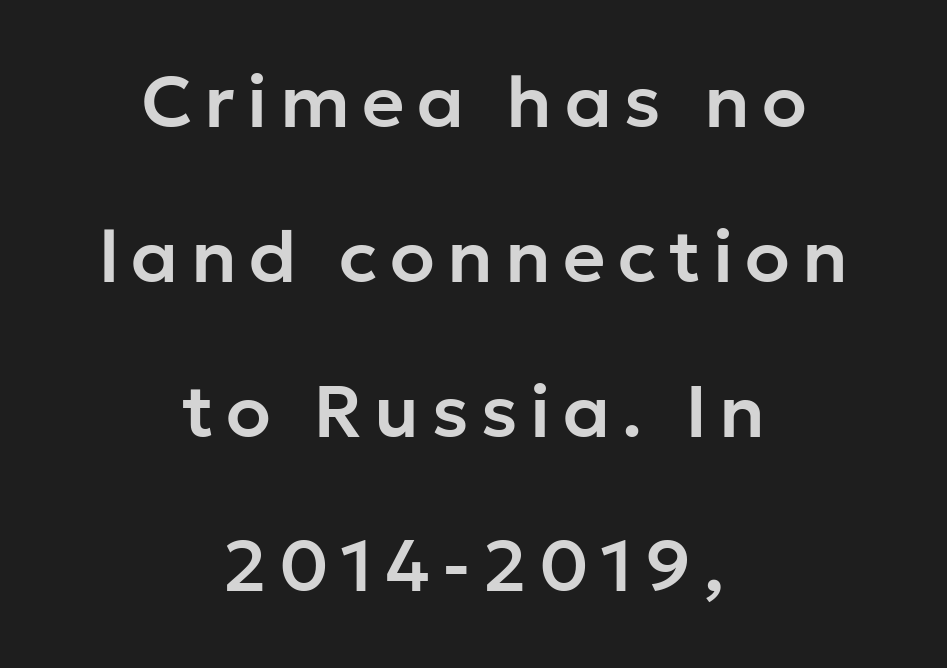
The leading is generous, giving the passage an open texture. Do the characters align in a grid? No, the font is proportional. Type style note: lacks serifs. Typeset on center — no edge is straight. Notice how the stems are strictly vertical — no italics here.
